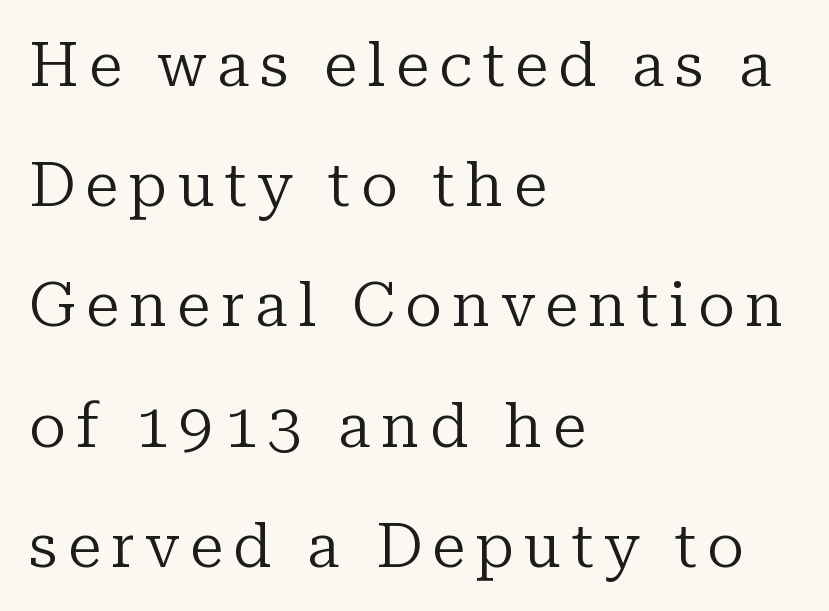
Q: Is the text bold? A: No.
Q: Is the text italic (slanted)? A: No, it is upright.
Q: Is the typeface a serif or a sans-serif typeface? A: Serif.
Q: Is the text underlined? A: No.
Q: How is the paragraph aligned? A: Left-aligned.
Q: Is the spacing between lines tight, normal or loose? A: Loose.
Q: Width (condensed, normal, or wide)? A: Normal.
Q: Stroke contrast? A: Low.
Q: x-height? A: Medium.
Q: Monospaced? A: No.
